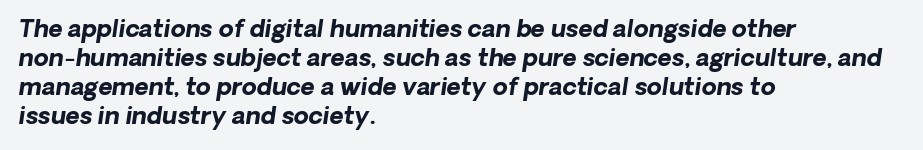
{"bold": "yes", "underline": "no", "align": "left", "line_spacing_ratio": 1.21, "letter_spacing": "normal", "letter_spacing_em": 0.0, "glyph_px": 24}
